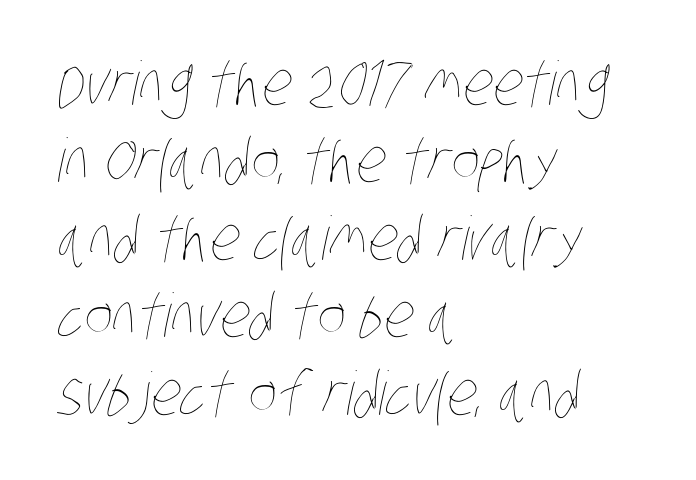
The image shows 60 px thin, condensed type; set left-aligned, normal line spacing (1.29x), normal letter spacing, not underlined; low stroke contrast and a large x-height.
